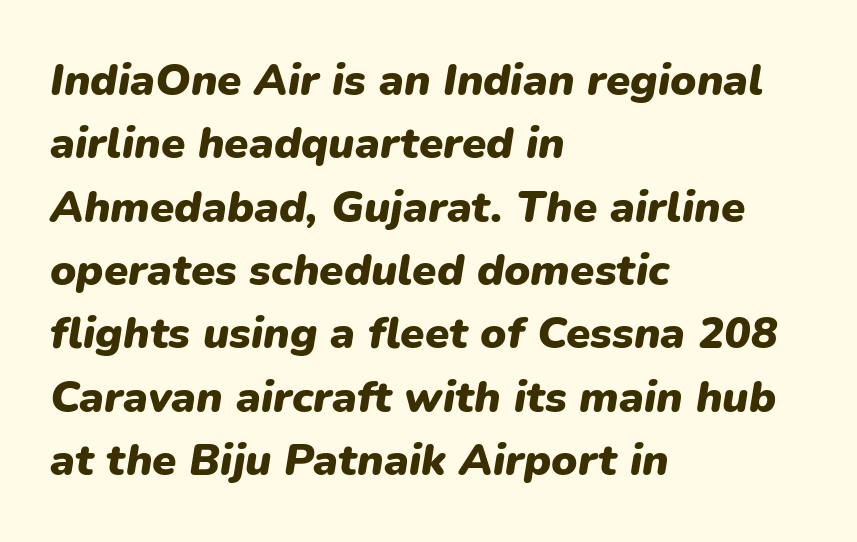
{"italic": "yes", "lean": "right", "slant_degrees": 9, "bold": "yes", "weight": "heavy", "width": "normal", "stroke_contrast": "low", "x_height": "medium", "monospaced": "no", "underline": "no", "align": "left", "line_spacing": "normal", "line_spacing_ratio": 1.44, "letter_spacing": "normal", "letter_spacing_em": 0.0, "glyph_px": 44}
